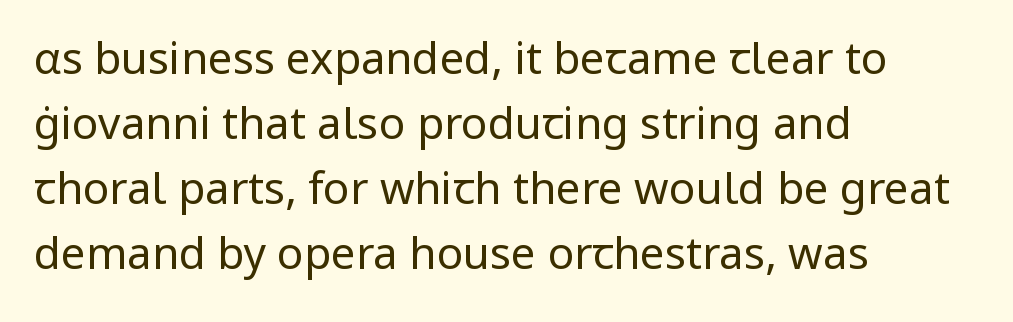
The image shows 44 px regular-weight sans-serif type, upright; set left-aligned, normal line spacing (1.48x), normal letter spacing, not underlined; low stroke contrast and a medium x-height.
